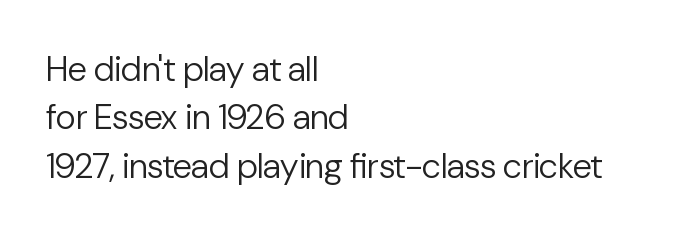
Each letter keeps its own natural width here, so spacing adapts to shape. The space beneath each line is pristine and unruled. Does extra space separate the letters? No, they use regular spacing. The axis of the letterforms is exactly vertical.
